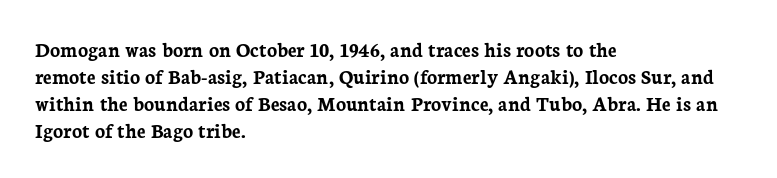
Which margin do the lines hug? The left one — the right edge is uneven. The foot of each line stays bare and open. Strokes here are thick enough to call this a true bold. Does the lettering tilt? It doesn't — this is upright. You could call the tracking neutral — neither tight nor loose. Interline gaps are of average width in this sample.
